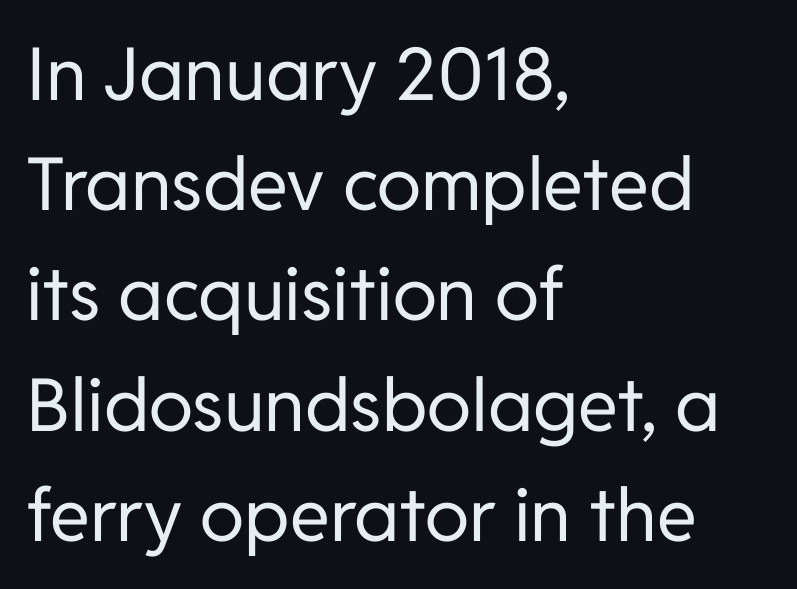
Q: Is the text bold? A: No.
Q: Is the text italic (slanted)? A: No, it is upright.
Q: Is the typeface a serif or a sans-serif typeface? A: Sans-serif.
Q: Is the text underlined? A: No.
Q: How is the paragraph aligned? A: Left-aligned.
Q: Is the spacing between letters normal or unusually wide? A: Normal.
Q: Is the spacing between lines tight, normal or loose? A: Normal.
Q: Width (condensed, normal, or wide)? A: Normal.
Q: Stroke contrast? A: Low.
Q: x-height? A: Medium.
Q: Monospaced? A: No.
